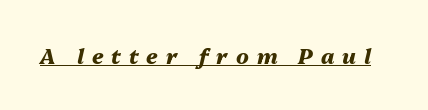
{"italic": "yes", "lean": "right", "slant_degrees": 13, "bold": "yes", "underline": "yes", "letter_spacing": "wide", "letter_spacing_em": 0.38, "glyph_px": 21}
